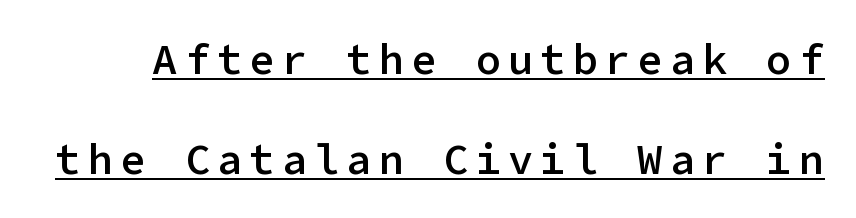
Letterform terminals end flat and unadorned throughout the passage. Reading down the column, the eye jumps a long way to each next line. Students, this is semibold: more ink than regular, less than bold. In designer terms, the underline attribute is active on this setting. If you drew a line through each stem, it would be perfectly vertical.
